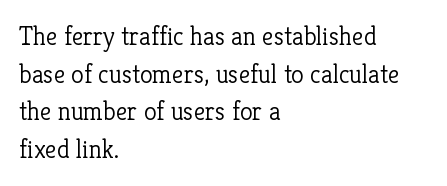
This sample is left-justified, so line endings fall wherever the words run out. Short note: letters normally spaced. These lines were composed using upright roman letters. Nothing heavy about these letters — not bold at all. The glyphs are unaccompanied by any horizontal stroke below them. Quick note: interline space is typical.
